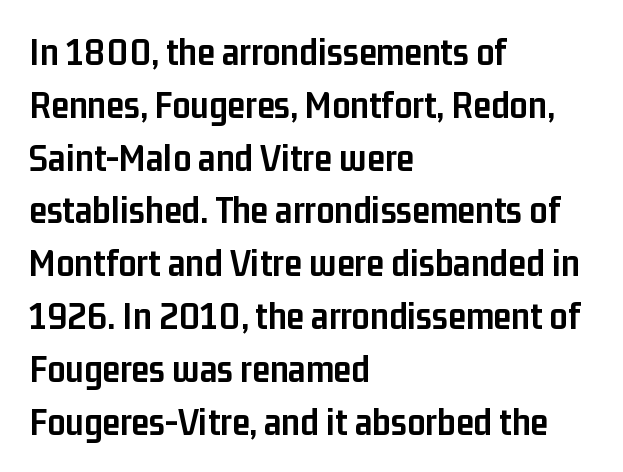
The sample has been set heavy, in full bold. One-word summary of the alignment: left. The leading is moderate, giving the passage an even texture. The text was rendered using a sans face with plain stroke endings. This is the regular roman posture of the typeface.
